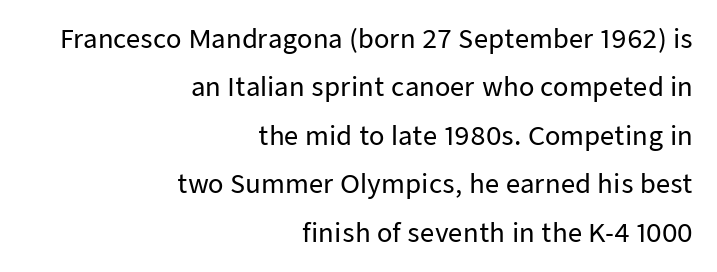
The image shows 25 px text type, upright; set right-aligned, loose line spacing (1.94x), normal letter spacing, not underlined.
